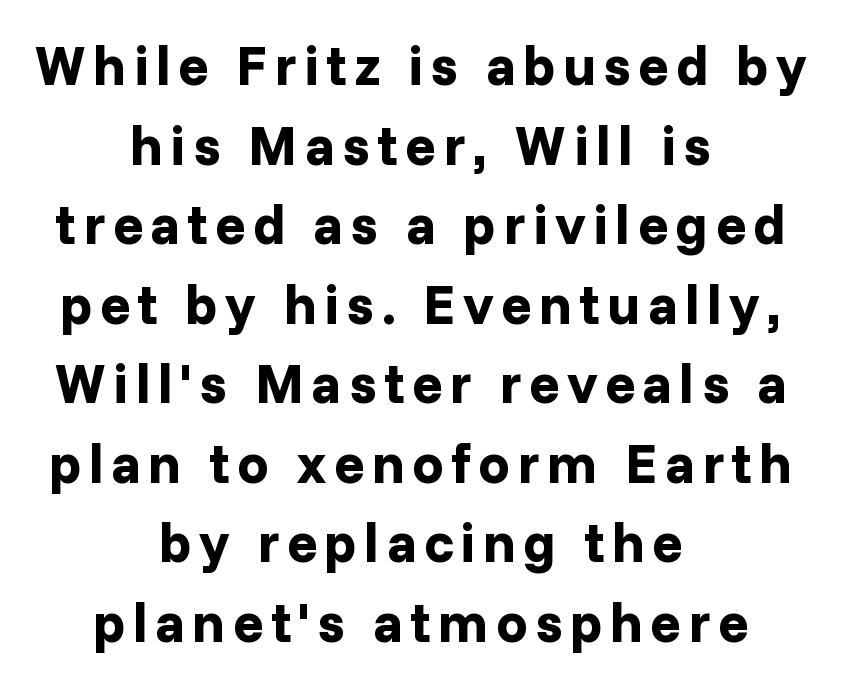
Q: Is the text bold? A: Yes.
Q: Is the text italic (slanted)? A: No, it is upright.
Q: Is the typeface a serif or a sans-serif typeface? A: Sans-serif.
Q: Is the text underlined? A: No.
Q: How is the paragraph aligned? A: Centered.
Q: Is the spacing between lines tight, normal or loose? A: Normal.
Q: Width (condensed, normal, or wide)? A: Normal.
Q: Stroke contrast? A: Low.
Q: x-height? A: Medium.
Q: Monospaced? A: No.
